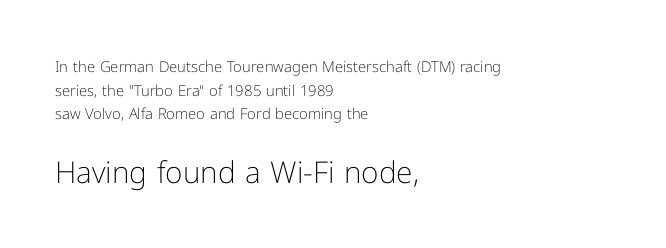
Q: Is the text bold? A: No.
Q: Is the text italic (slanted)? A: No, it is upright.
Q: Is the typeface a serif or a sans-serif typeface? A: Sans-serif.
Q: Is the text underlined? A: No.
Q: How is the paragraph aligned? A: Left-aligned.
Q: Is the spacing between letters normal or unusually wide? A: Normal.
Q: Is the spacing between lines tight, normal or loose? A: Normal.
Q: Which block of text is set in a larger size, the first (top) or the second (bottom)? A: The second (bottom) one.
Q: Width (condensed, normal, or wide)? A: Normal.
Q: Stroke contrast? A: Low.
Q: x-height? A: Medium.
Q: Monospaced? A: No.
